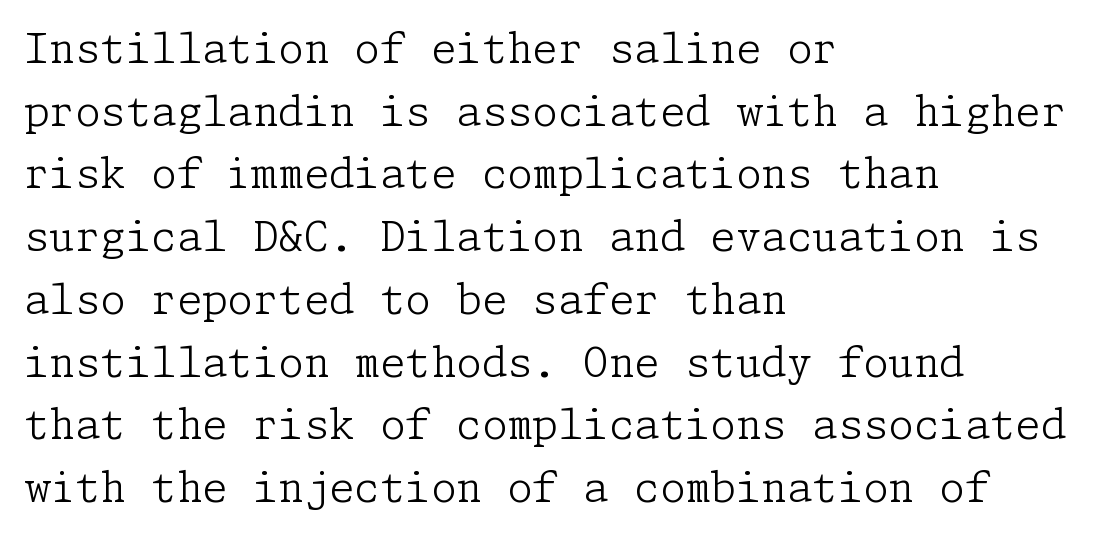
Q: Is the text bold? A: No.
Q: Is the text italic (slanted)? A: No, it is upright.
Q: Is the typeface a serif or a sans-serif typeface? A: Serif.
Q: Is the text underlined? A: No.
Q: How is the paragraph aligned? A: Left-aligned.
Q: Is the spacing between letters normal or unusually wide? A: Normal.
Q: Is the spacing between lines tight, normal or loose? A: Normal.
Q: Width (condensed, normal, or wide)? A: Normal.
Q: Stroke contrast? A: Low.
Q: x-height? A: Medium.
